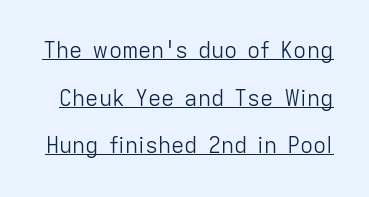
Each word holds together tightly as a unit, with standard inter-letter gaps. The letterforms sit at book weight or below. Vertically, the passage feels expansive, rows floating well apart. Posture: upright roman.
